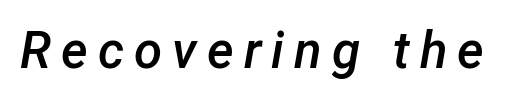
{"italic": "yes", "lean": "right", "slant_degrees": 12, "bold": "semi", "weight": "semibold", "width": "normal", "stroke_contrast": "low", "x_height": "medium", "monospaced": "no", "underline": "no", "letter_spacing": "wide", "letter_spacing_em": 0.2, "glyph_px": 51}
